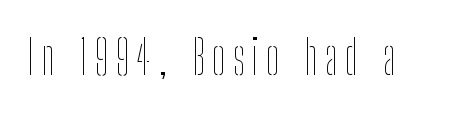
Varying glyph widths throughout — classic text-font behaviour. The gap between lines stays unmarked. When letters stand straight like this, we call the style roman or upright. The letterforms sit at book weight or below.
